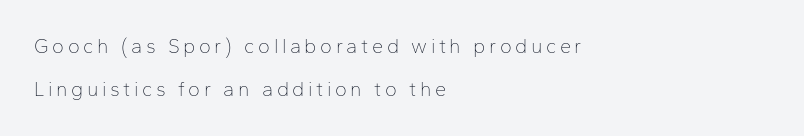
Q: Is the text bold? A: No.
Q: Is the text italic (slanted)? A: No, it is upright.
Q: Is the text underlined? A: No.
Q: How is the paragraph aligned? A: Left-aligned.
Q: Is the spacing between lines tight, normal or loose? A: Loose.
